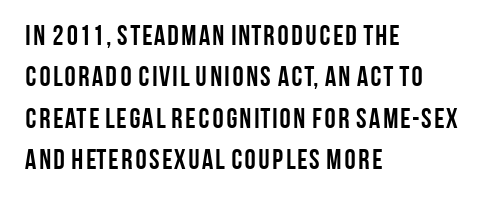
The image shows 28 px semibold, condensed sans-serif type, upright; set left-aligned, normal line spacing (1.48x), normal letter spacing, not underlined; low stroke contrast and a large x-height.
